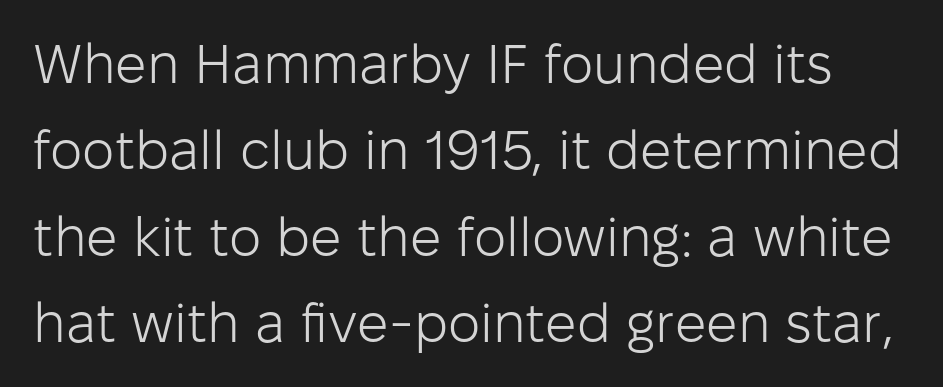
The image shows 55 px light sans-serif type, upright; set normal line spacing (1.57x), normal letter spacing, not underlined; low stroke contrast and a medium x-height.
